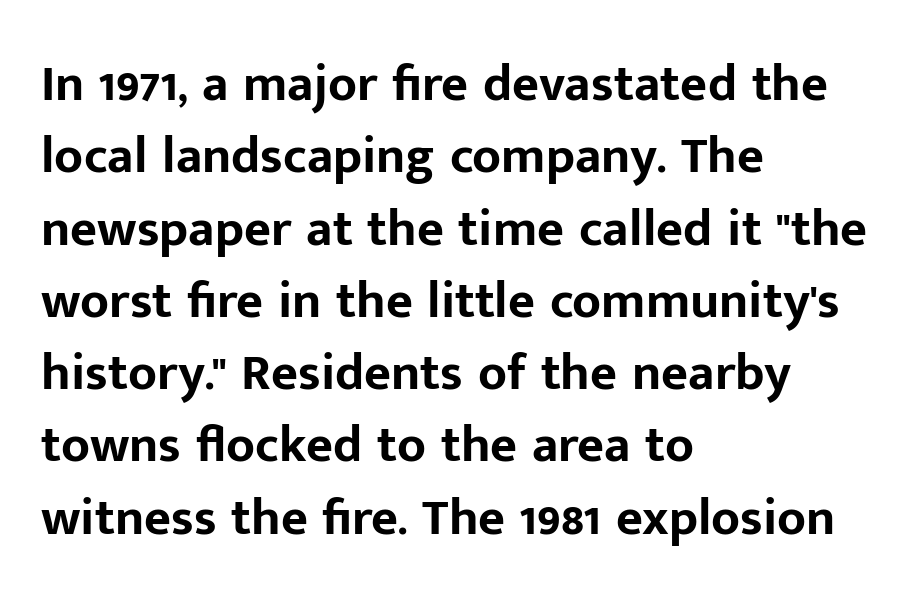
{"serif": "no", "italic": "no", "bold": "yes", "weight": "bold", "width": "normal", "stroke_contrast": "low", "x_height": "medium", "monospaced": "no", "underline": "no", "align": "left", "line_spacing": "normal", "line_spacing_ratio": 1.39, "letter_spacing": "normal", "letter_spacing_em": 0.0, "glyph_px": 52}
